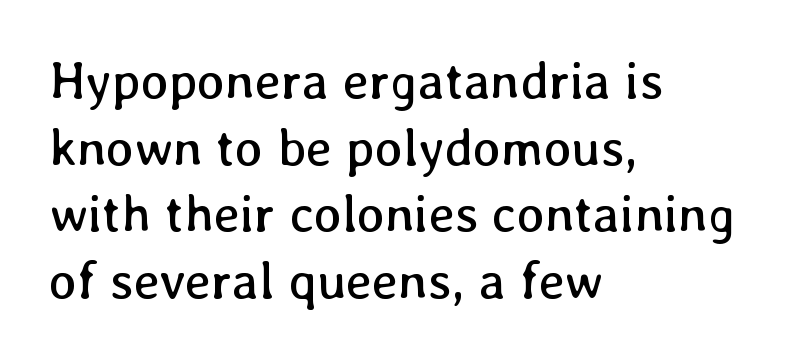
Q: Is the text bold? A: No.
Q: Is the text italic (slanted)? A: No, it is upright.
Q: Is the text underlined? A: No.
Q: How is the paragraph aligned? A: Left-aligned.
Q: Is the spacing between letters normal or unusually wide? A: Normal.
Q: Is the spacing between lines tight, normal or loose? A: Normal.
Q: Width (condensed, normal, or wide)? A: Normal.
Q: Stroke contrast? A: Low.
Q: x-height? A: Medium.
Q: Monospaced? A: No.
